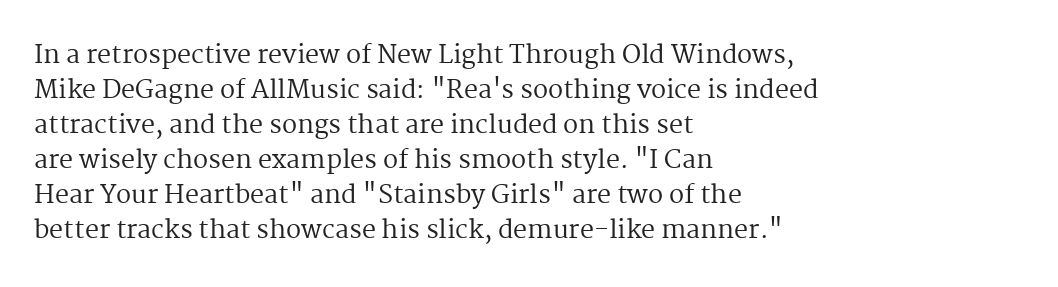
Q: Is the text bold? A: No.
Q: Is the text italic (slanted)? A: No, it is upright.
Q: Is the text underlined? A: No.
Q: How is the paragraph aligned? A: Left-aligned.
Q: Is the spacing between letters normal or unusually wide? A: Normal.
Q: Is the spacing between lines tight, normal or loose? A: Normal.
